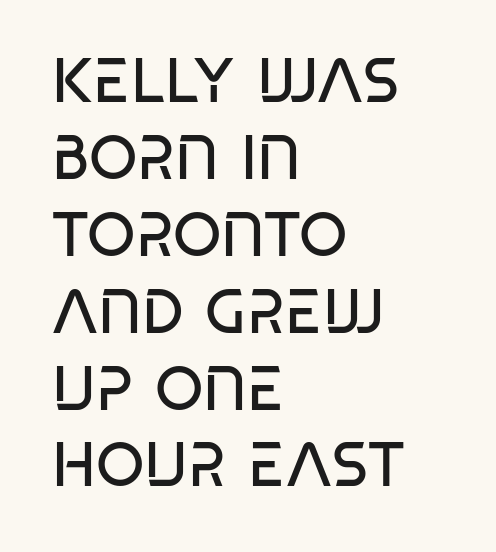
The image shows 62 px regular-weight, condensed sans-serif type; set left-aligned, line spacing 1.24x, normal letter spacing, not underlined; low stroke contrast and a large x-height.
